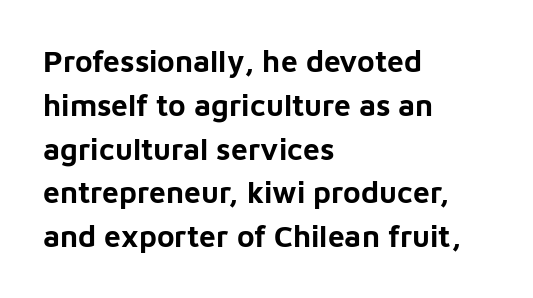
The image shows 30 px bold sans-serif type, upright; set left-aligned, normal line spacing (1.46x), normal letter spacing, not underlined; low stroke contrast and a medium x-height.
